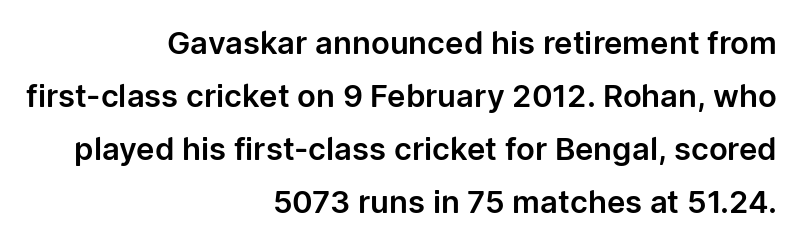
Q: Is the text italic (slanted)? A: No, it is upright.
Q: Is the typeface a serif or a sans-serif typeface? A: Sans-serif.
Q: Is the text underlined? A: No.
Q: How is the paragraph aligned? A: Right-aligned.
Q: Is the spacing between letters normal or unusually wide? A: Normal.
Q: Width (condensed, normal, or wide)? A: Normal.
Q: Stroke contrast? A: Low.
Q: x-height? A: Medium.
Q: Monospaced? A: No.
